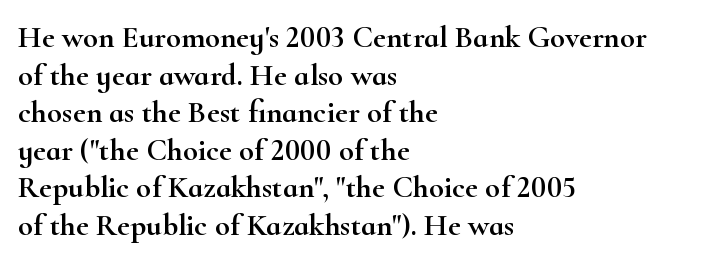
The image shows 31 px wide serif type, upright; set left-aligned, line spacing 1.21x, normal letter spacing, not underlined; high stroke contrast and a small x-height.
